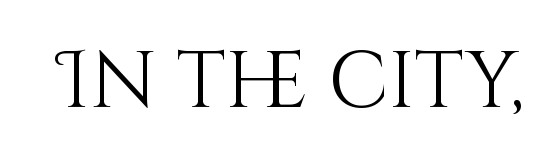
The image shows 79 px light type, upright; set normal letter spacing, not underlined; medium stroke contrast and a large x-height.
